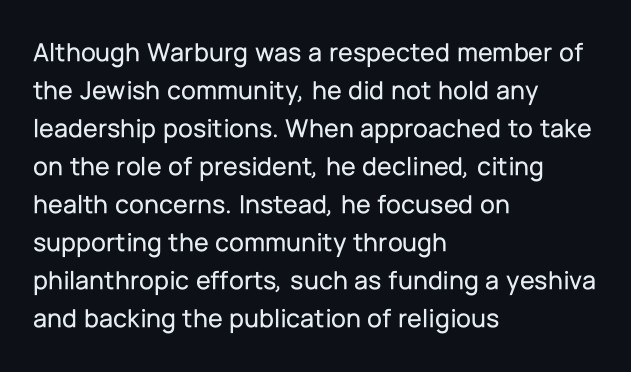
Q: Is the text italic (slanted)? A: No, it is upright.
Q: Is the text underlined? A: No.
Q: How is the paragraph aligned? A: Left-aligned.
Q: Is the spacing between letters normal or unusually wide? A: Normal.
Q: Is the spacing between lines tight, normal or loose? A: Normal.
